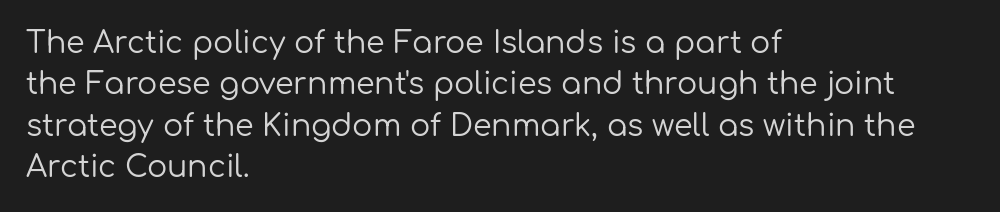
Q: Is the text bold? A: No.
Q: Is the text italic (slanted)? A: No, it is upright.
Q: Is the typeface a serif or a sans-serif typeface? A: Sans-serif.
Q: Is the text underlined? A: No.
Q: How is the paragraph aligned? A: Left-aligned.
Q: Is the spacing between letters normal or unusually wide? A: Normal.
Q: Is the spacing between lines tight, normal or loose? A: Normal.
Q: Width (condensed, normal, or wide)? A: Normal.
Q: Stroke contrast? A: Low.
Q: x-height? A: Medium.
Q: Monospaced? A: No.
